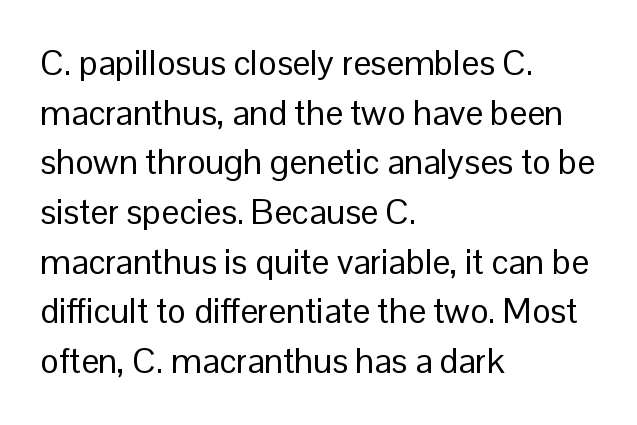
Q: Is the text bold? A: No.
Q: Is the text italic (slanted)? A: No, it is upright.
Q: Is the typeface a serif or a sans-serif typeface? A: Sans-serif.
Q: Is the text underlined? A: No.
Q: How is the paragraph aligned? A: Left-aligned.
Q: Is the spacing between letters normal or unusually wide? A: Normal.
Q: Is the spacing between lines tight, normal or loose? A: Normal.
Q: Width (condensed, normal, or wide)? A: Normal.
Q: Stroke contrast? A: Low.
Q: x-height? A: Medium.
Q: Monospaced? A: No.
